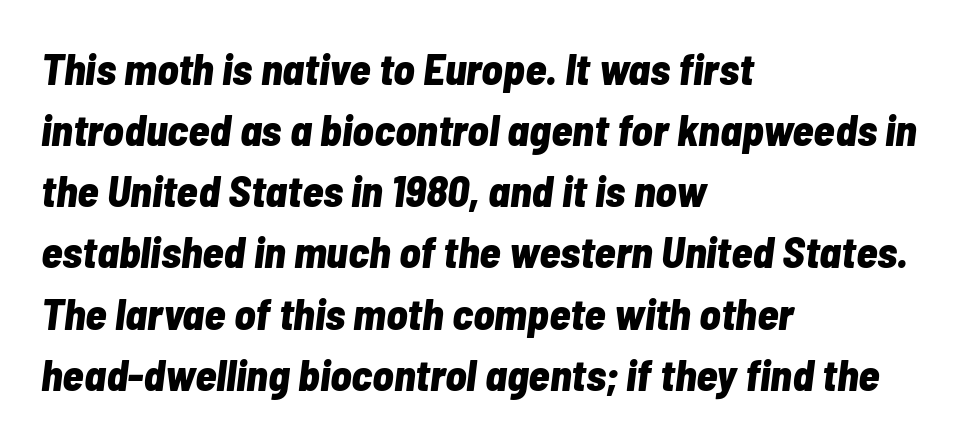
{"italic": "yes", "lean": "right", "slant_degrees": 7, "bold": "yes", "weight": "bold", "width": "condensed", "stroke_contrast": "low", "x_height": "medium", "monospaced": "no", "underline": "no", "align": "left", "line_spacing": "normal", "line_spacing_ratio": 1.39, "letter_spacing": "normal", "letter_spacing_em": 0.0, "glyph_px": 44}
